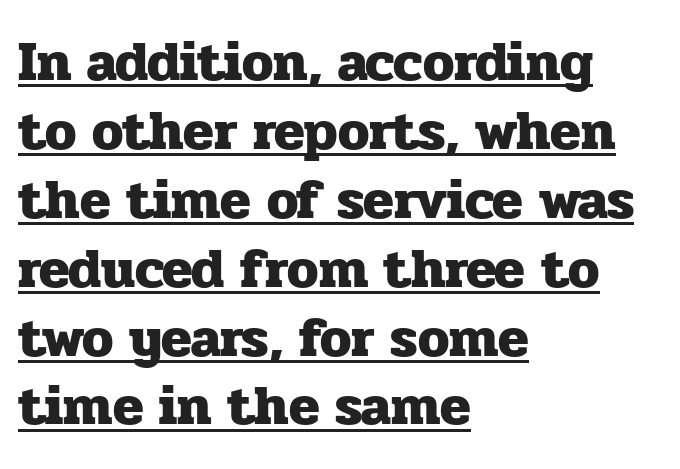
Q: Is the text bold? A: Yes.
Q: Is the text italic (slanted)? A: No, it is upright.
Q: Is the typeface a serif or a sans-serif typeface? A: Serif.
Q: Is the text underlined? A: Yes.
Q: How is the paragraph aligned? A: Left-aligned.
Q: Is the spacing between letters normal or unusually wide? A: Normal.
Q: Width (condensed, normal, or wide)? A: Normal.
Q: Stroke contrast? A: Low.
Q: x-height? A: Medium.
Q: Monospaced? A: No.
